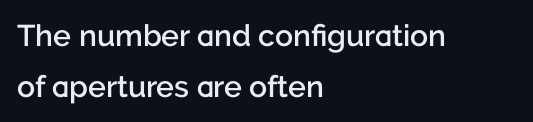
Reading down the column, the eye jumps a familiar distance to each next line. Plain, unruled lines of type. Think of a printed novel: that variable character pitch is what you see here. These lines are composed in type without serifs. The letters sit at their default tracking, neither squeezed nor spread.
